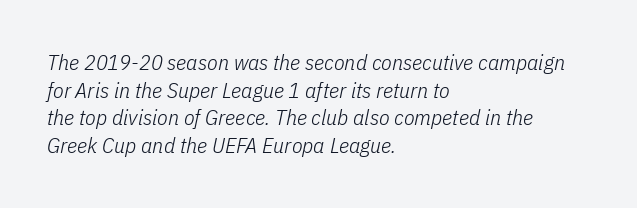
{"italic": "yes", "lean": "right", "slant_degrees": 11, "bold": "no", "underline": "no", "align": "left", "line_spacing": "normal", "line_spacing_ratio": 1.26, "letter_spacing": "normal", "letter_spacing_em": 0.0, "glyph_px": 22}
